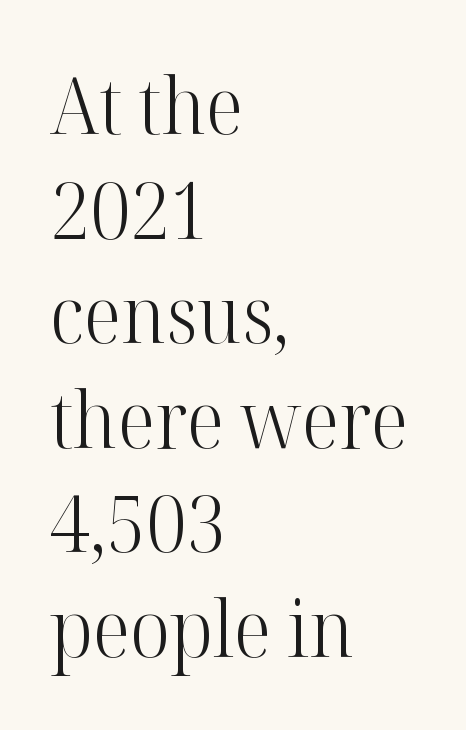
{"serif": "yes", "italic": "no", "bold": "no", "weight": "light", "width": "normal", "stroke_contrast": "high", "x_height": "medium", "monospaced": "no", "underline": "no", "align": "left", "line_spacing": "normal", "line_spacing_ratio": 1.34, "letter_spacing": "normal", "letter_spacing_em": 0.0, "glyph_px": 78}
